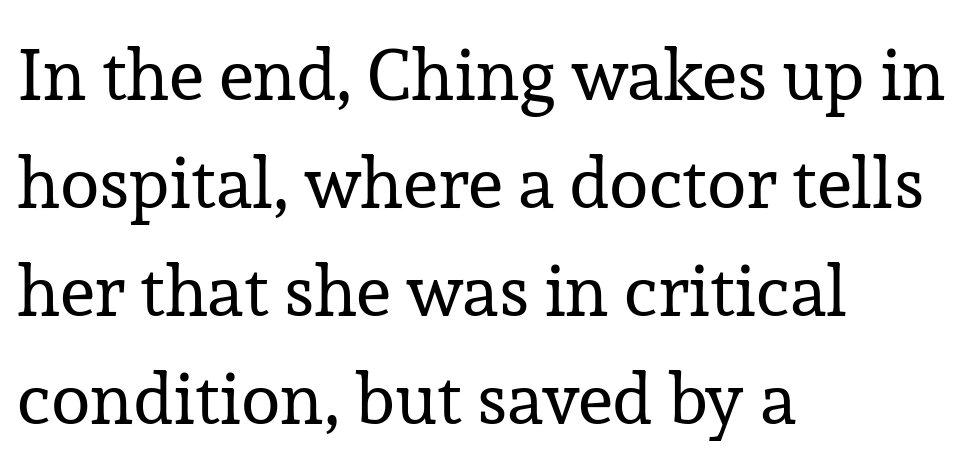
The image shows 72 px regular-weight serif type, upright; set left-aligned, normal line spacing (1.5x), normal letter spacing, not underlined; low stroke contrast and a medium x-height.
